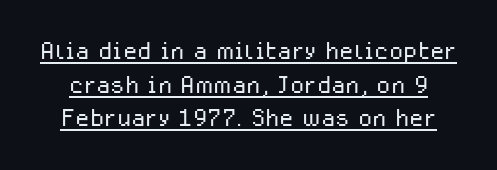
The image shows 33 px light sans-serif type, upright; set tight line spacing (1.02x), normal letter spacing, underlined; low stroke contrast and a medium x-height.
